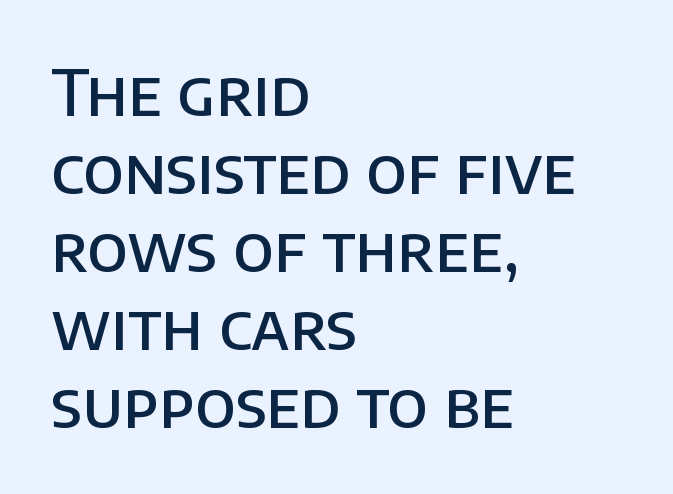
The image shows 63 px semibold sans-serif type, upright; set left-aligned, line spacing 1.24x, normal letter spacing, not underlined; low stroke contrast and a large x-height.
